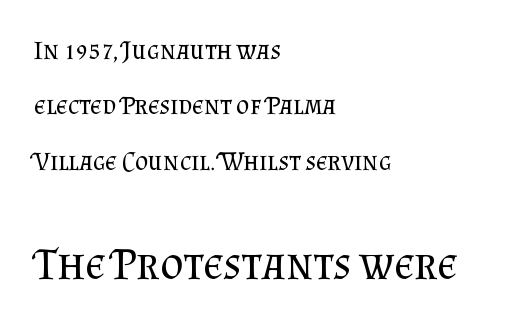
{"serif": "yes", "italic": "no", "bold": "no", "weight": "regular", "width": "normal", "stroke_contrast": "medium", "x_height": "small", "monospaced": "no", "underline": "no", "align": "left", "line_spacing": "loose", "line_spacing_ratio": 2.13, "letter_spacing": "normal", "letter_spacing_em": 0.0, "larger_block": "second", "size_ratio": 1.73, "glyph_px": 45}
